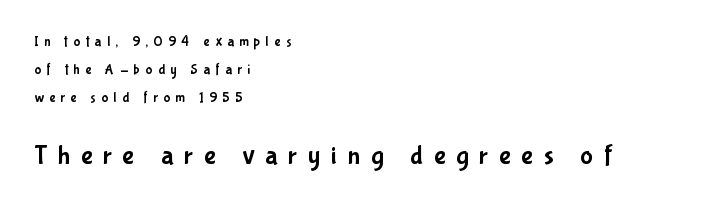
{"italic": "no", "underline": "no", "align": "left", "line_spacing": "loose", "line_spacing_ratio": 2.0, "letter_spacing": "wide", "letter_spacing_em": 0.4, "larger_block": "second", "size_ratio": 1.93, "glyph_px": 27}
